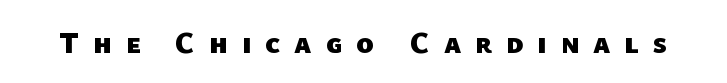
The image shows 30 px heavy sans-serif type; set unusually wide letter spacing (+0.46 em), not underlined; low stroke contrast and a medium x-height.
